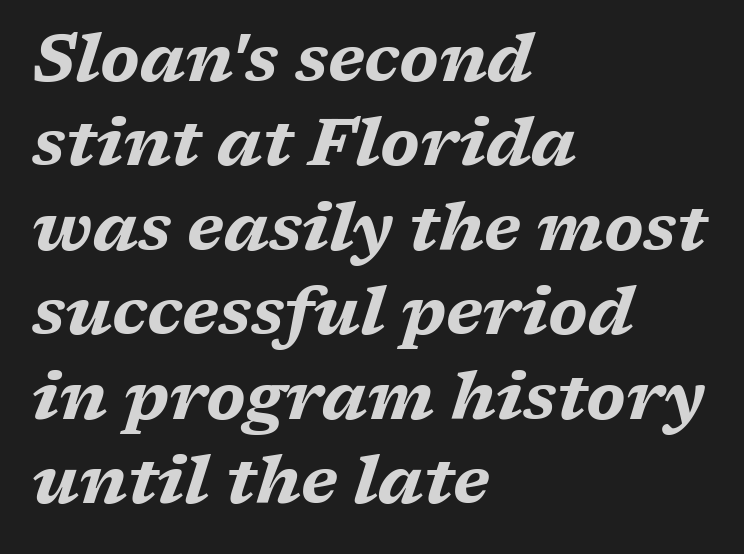
The image shows 66 px bold, wide type, italic (leaning right); set left-aligned, normal line spacing (1.28x), normal letter spacing, not underlined; medium stroke contrast and a medium x-height.
